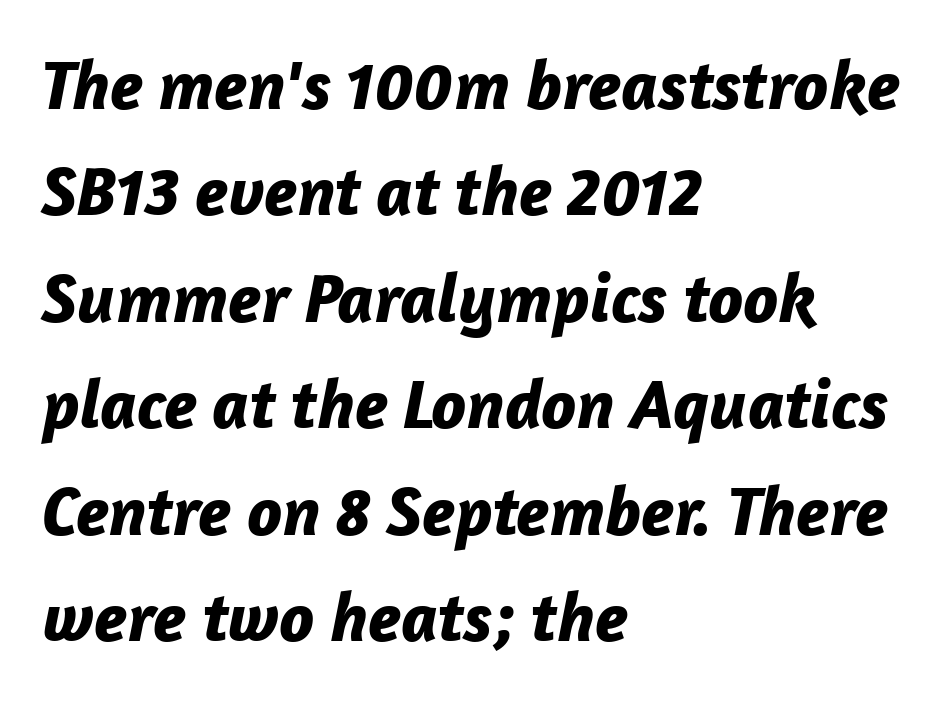
The image shows 70 px bold type, italic (leaning right); set left-aligned, normal line spacing (1.52x), normal letter spacing, not underlined; low stroke contrast and a medium x-height.
